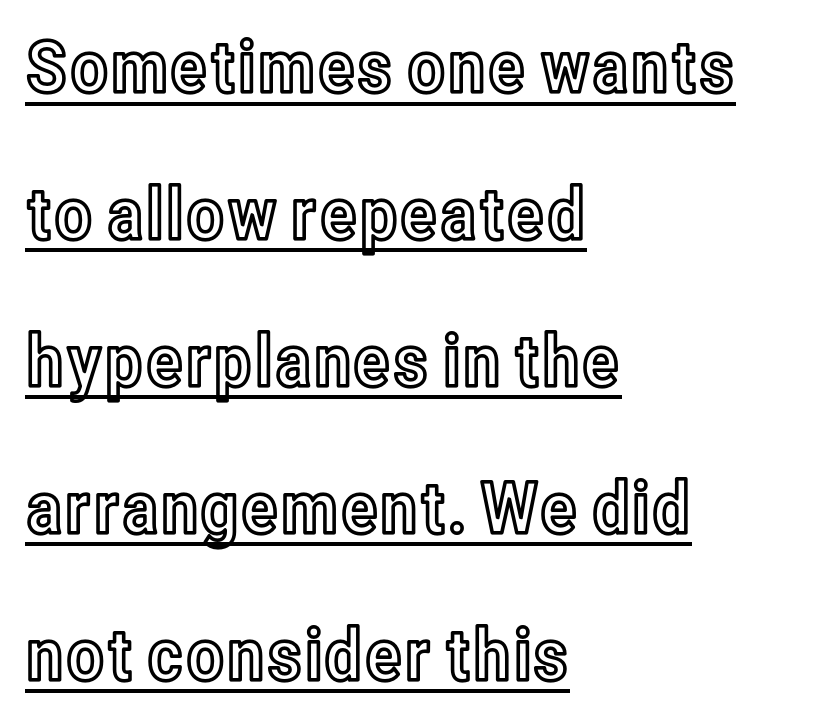
{"italic": "no", "width": "condensed", "x_height": "medium", "monospaced": "no", "underline": "yes", "align": "left", "line_spacing": "loose", "line_spacing_ratio": 2.04, "letter_spacing": "normal", "letter_spacing_em": 0.0, "glyph_px": 72}
